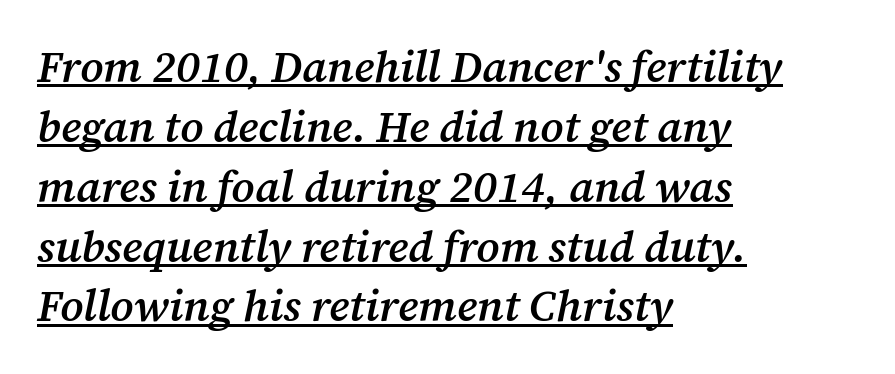
{"serif": "yes", "italic": "yes", "lean": "right", "slant_degrees": 12, "bold": "semi", "weight": "semibold", "width": "normal", "stroke_contrast": "medium", "x_height": "medium", "monospaced": "no", "underline": "yes", "align": "left", "line_spacing": "normal", "line_spacing_ratio": 1.36, "letter_spacing": "normal", "letter_spacing_em": 0.0, "glyph_px": 44}
